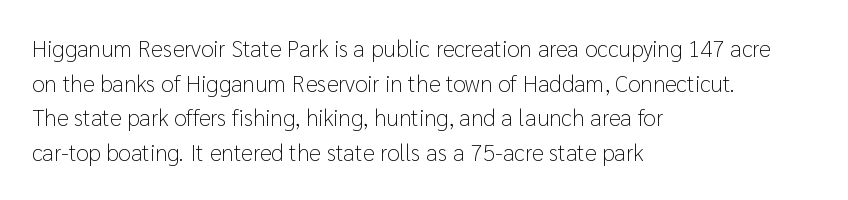
{"italic": "no", "bold": "no", "underline": "no", "align": "left", "line_spacing": "normal", "line_spacing_ratio": 1.51, "letter_spacing": "normal", "letter_spacing_em": 0.0, "glyph_px": 23}
